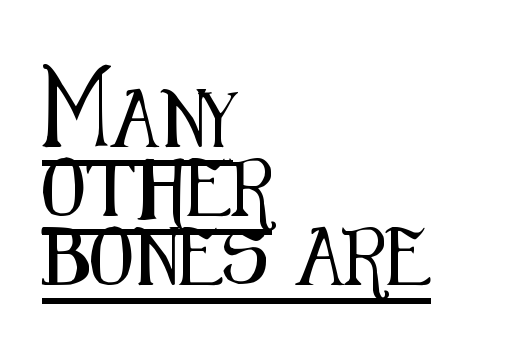
{"italic": "no", "width": "condensed", "stroke_contrast": "medium", "x_height": "medium", "monospaced": "no", "underline": "yes", "align": "left", "line_spacing_ratio": 1.21, "letter_spacing": "normal", "letter_spacing_em": 0.0, "glyph_px": 57}
